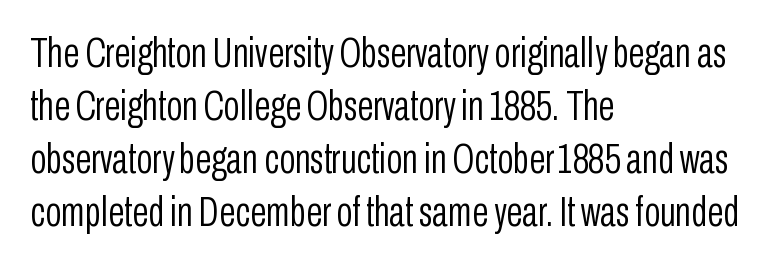
The typesetting does not lean heavy: it is not bold. These lines sit exactly where default settings would place them. Each letter keeps its own natural width here, so spacing adapts to shape. Compared with typical body copy, the letter spacing here is the same. Characters remain perfectly vertical along every line. Nothing sits at the stroke ends, so this counts as sans-serif.
